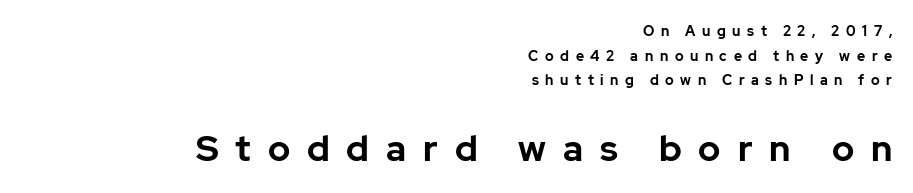
Short note: letters widely spaced. Compare the two chunks: the lower has the greater cap height. No word sits above an underline. In terms of weight, the rendering is a true, heavy bold.
